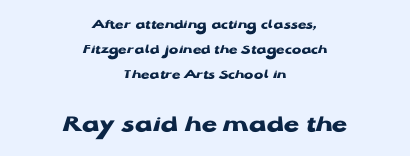
{"italic": "no", "bold": "yes", "underline": "no", "align": "center", "line_spacing_ratio": 1.79, "letter_spacing": "normal", "letter_spacing_em": 0.0, "larger_block": "second", "size_ratio": 1.79, "glyph_px": 25}
